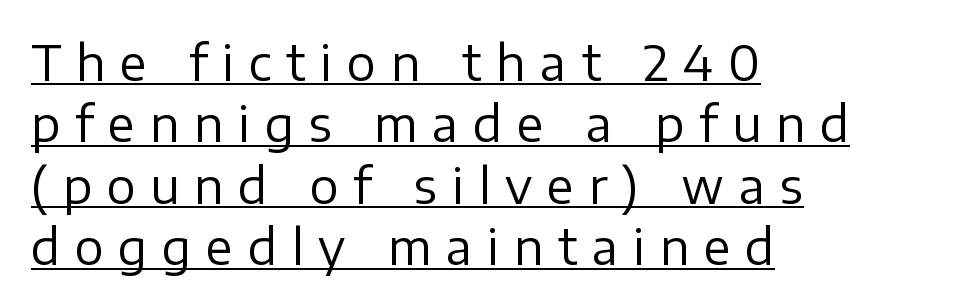
The image shows 48 px regular-weight sans-serif type, upright; set left-aligned, normal line spacing (1.28x), unusually wide letter spacing (+0.31 em), underlined; low stroke contrast and a medium x-height.
